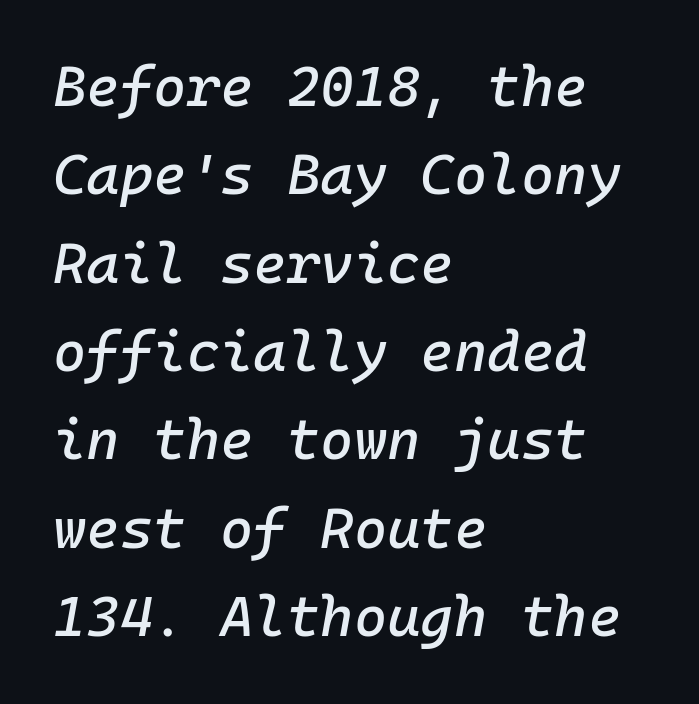
The image shows 57 px text type, italic (leaning right), monospaced; set left-aligned, normal line spacing (1.55x), normal letter spacing, not underlined; low stroke contrast and a medium x-height.
